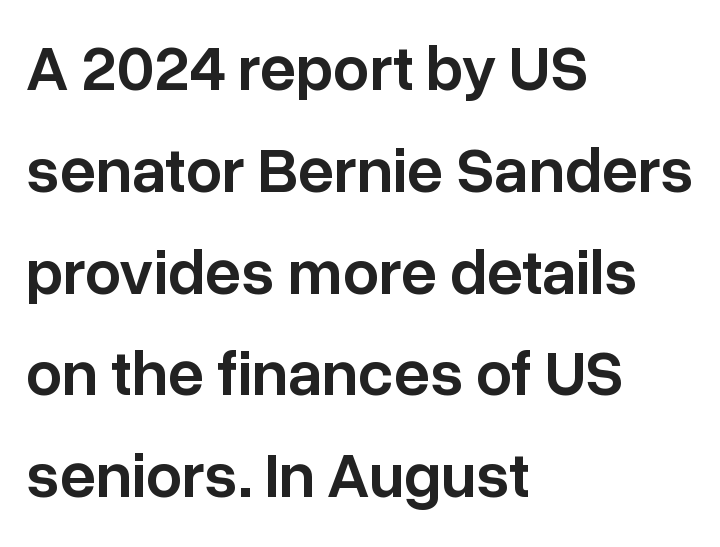
Q: Is the text bold? A: Semi-bold.
Q: Is the text italic (slanted)? A: No, it is upright.
Q: Is the typeface a serif or a sans-serif typeface? A: Sans-serif.
Q: Is the text underlined? A: No.
Q: How is the paragraph aligned? A: Left-aligned.
Q: Is the spacing between letters normal or unusually wide? A: Normal.
Q: Is the spacing between lines tight, normal or loose? A: Normal.
Q: Width (condensed, normal, or wide)? A: Normal.
Q: Stroke contrast? A: Low.
Q: x-height? A: Medium.
Q: Monospaced? A: No.
